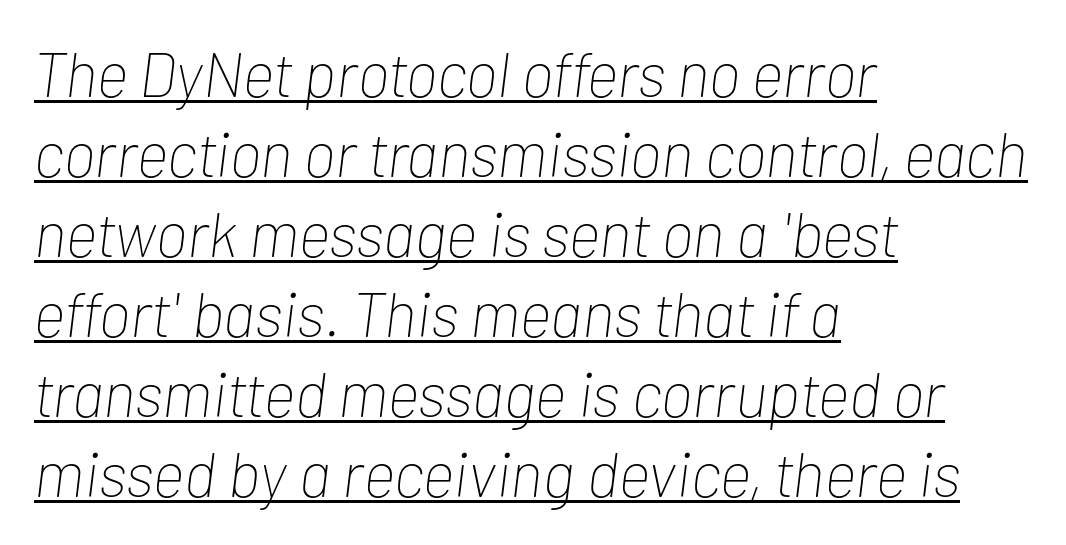
Q: Is the text bold? A: No.
Q: Is the text italic (slanted)? A: Yes, it leans right by about 7 degrees.
Q: Is the text underlined? A: Yes.
Q: How is the paragraph aligned? A: Left-aligned.
Q: Is the spacing between letters normal or unusually wide? A: Normal.
Q: Is the spacing between lines tight, normal or loose? A: Normal.
Q: Width (condensed, normal, or wide)? A: Condensed.
Q: Stroke contrast? A: Low.
Q: x-height? A: Medium.
Q: Monospaced? A: No.
